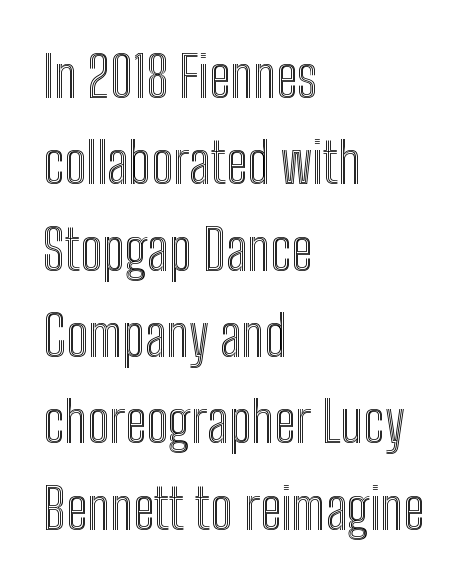
{"italic": "no", "width": "condensed", "x_height": "medium", "monospaced": "no", "underline": "no", "align": "left", "line_spacing": "normal", "line_spacing_ratio": 1.57, "letter_spacing": "normal", "letter_spacing_em": 0.0, "glyph_px": 55}
